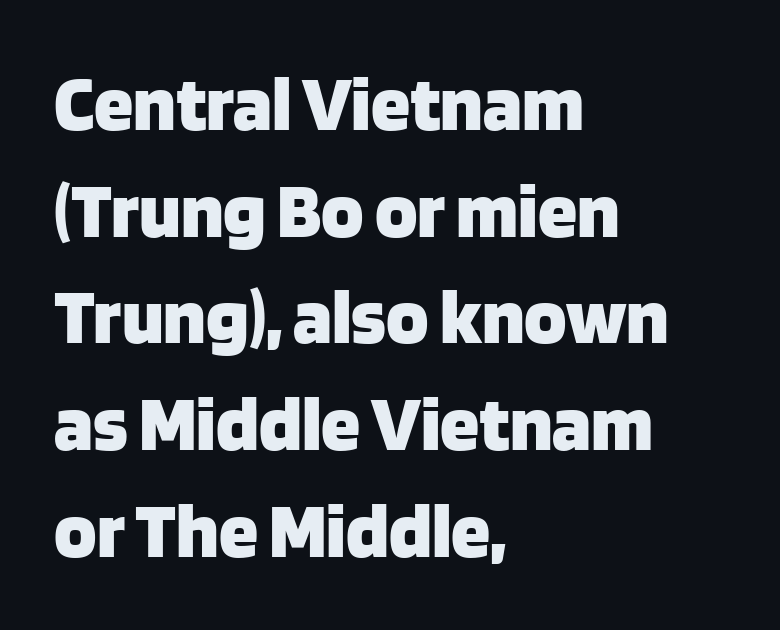
The image shows 79 px heavy sans-serif type, upright; set left-aligned, normal line spacing (1.35x), normal letter spacing, not underlined; low stroke contrast and a large x-height.
